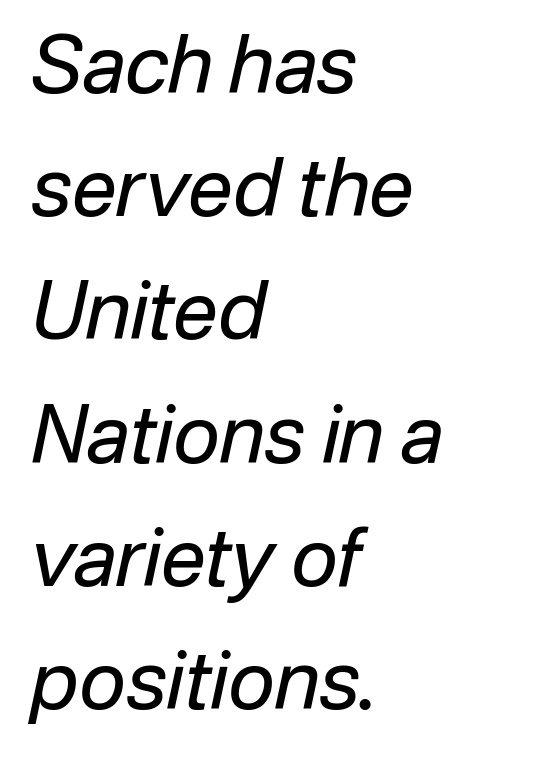
Each letter keeps its own natural width here, so spacing adapts to shape. Each new line begins a customary step beneath the previous one. The typography opts for an oblique posture over an upright one. A light-to-regular cut is what we see here.
